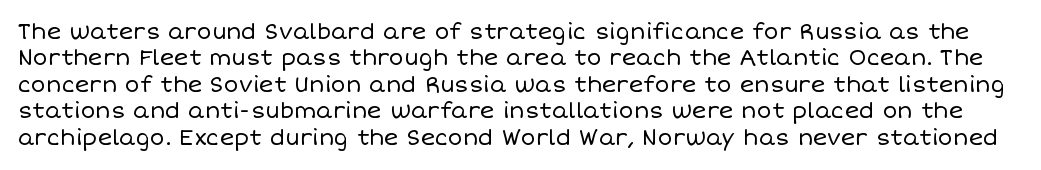
The image shows 22 px text type, upright; set line spacing 1.2x, normal letter spacing, not underlined.
